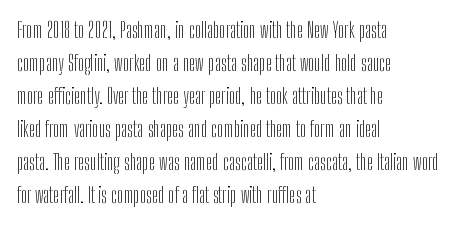
{"italic": "no", "bold": "no", "underline": "no", "align": "left", "line_spacing": "normal", "line_spacing_ratio": 1.57, "letter_spacing": "normal", "letter_spacing_em": 0.0, "glyph_px": 21}
